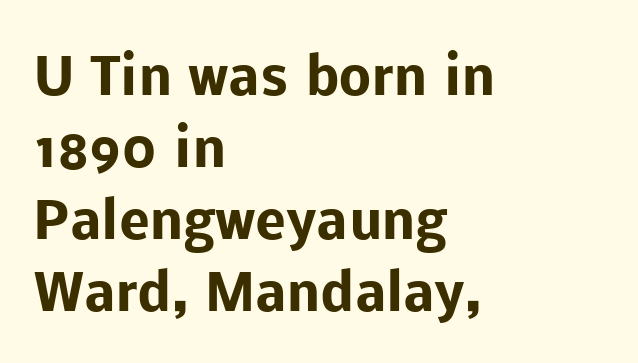
{"serif": "no", "italic": "no", "bold": "yes", "weight": "heavy", "width": "normal", "stroke_contrast": "low", "x_height": "medium", "monospaced": "no", "underline": "no", "align": "left", "line_spacing": "normal", "line_spacing_ratio": 1.41, "letter_spacing": "normal", "letter_spacing_em": 0.0, "glyph_px": 51}
